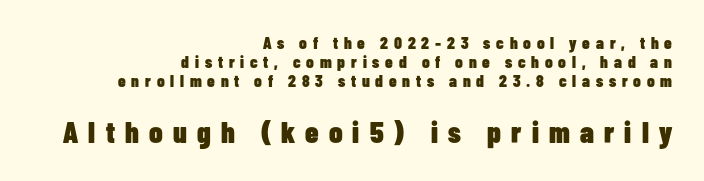
Notice how the passage keeps a crisp vertical edge on the right only. The rendering enlarges the type as you move from the upper chunk to the lower. Does the type have serifs? No, each stem ends abruptly. Check under the words: just untouched page.
